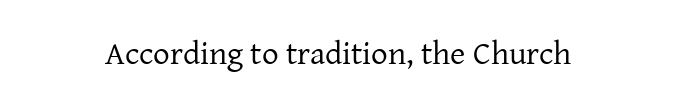
Each row of text sits above clean, open space. Spacing verdict: proportional, widths tailored to each character. One-word summary of the alignment: center. The letterforms sit at book weight or below. The letters carry serifs — small finishing strokes at the ends of their stems. Standard letterfit; no display-style spreading of the glyphs.
